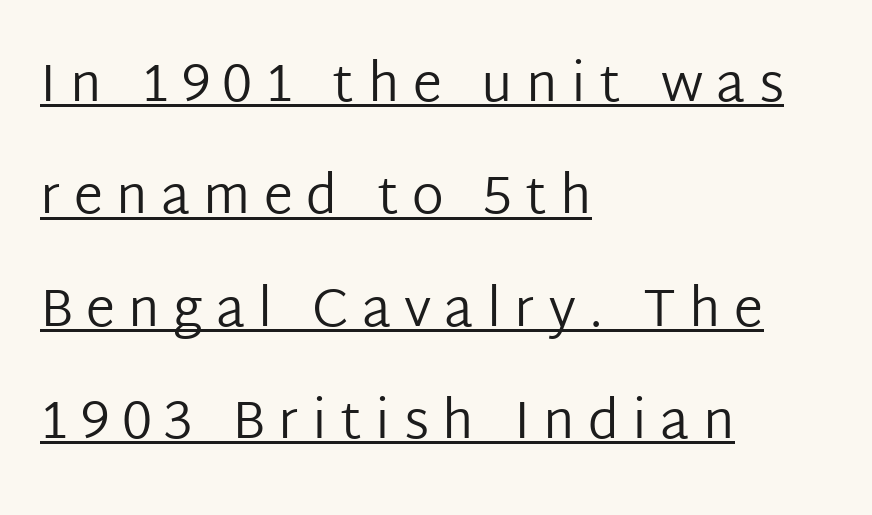
{"serif": "no", "italic": "no", "bold": "no", "weight": "regular", "width": "normal", "stroke_contrast": "low", "x_height": "medium", "monospaced": "no", "underline": "yes", "align": "left", "line_spacing": "loose", "line_spacing_ratio": 2.12, "letter_spacing": "wide", "letter_spacing_em": 0.25, "glyph_px": 53}
